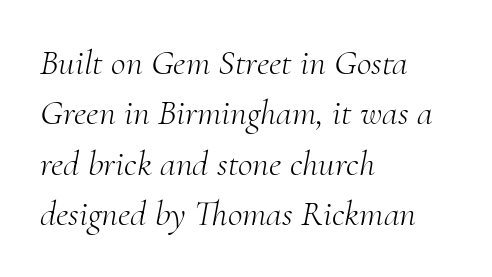
Q: Is the text bold? A: No.
Q: Is the text italic (slanted)? A: Yes, it leans right by about 10 degrees.
Q: Is the typeface a serif or a sans-serif typeface? A: Serif.
Q: Is the text underlined? A: No.
Q: How is the paragraph aligned? A: Left-aligned.
Q: Is the spacing between letters normal or unusually wide? A: Normal.
Q: Is the spacing between lines tight, normal or loose? A: Normal.
Q: Width (condensed, normal, or wide)? A: Normal.
Q: Stroke contrast? A: Medium.
Q: x-height? A: Small.
Q: Monospaced? A: No.
